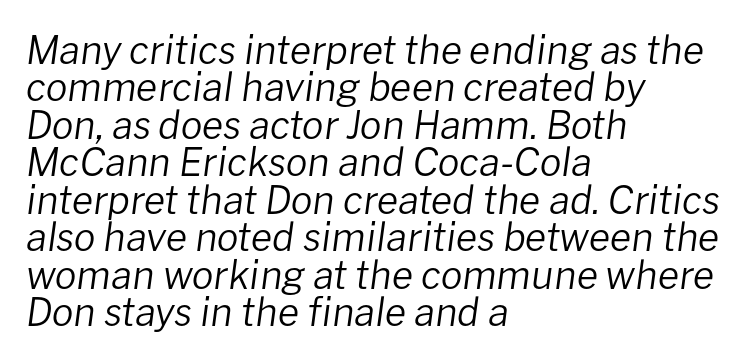
Q: Is the text bold? A: No.
Q: Is the text italic (slanted)? A: Yes, it leans right by about 8 degrees.
Q: Is the text underlined? A: No.
Q: How is the paragraph aligned? A: Left-aligned.
Q: Is the spacing between letters normal or unusually wide? A: Normal.
Q: Is the spacing between lines tight, normal or loose? A: Tight.
Q: Width (condensed, normal, or wide)? A: Normal.
Q: Stroke contrast? A: Low.
Q: x-height? A: Medium.
Q: Monospaced? A: No.
